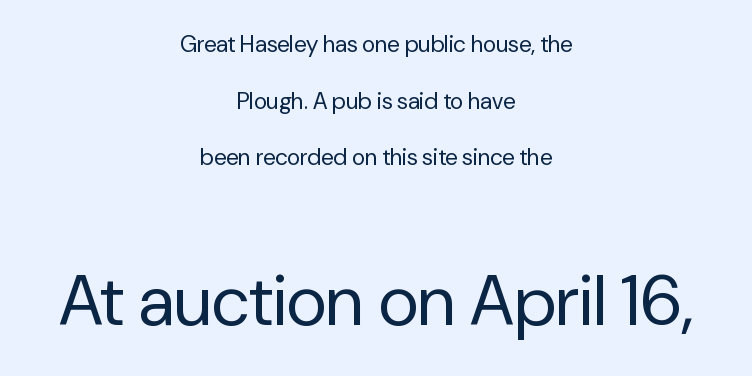
{"serif": "no", "italic": "no", "bold": "no", "weight": "regular", "width": "normal", "stroke_contrast": "low", "x_height": "medium", "monospaced": "no", "underline": "no", "align": "center", "line_spacing": "loose", "line_spacing_ratio": 2.46, "letter_spacing": "normal", "letter_spacing_em": 0.0, "larger_block": "second", "size_ratio": 3.04, "glyph_px": 70}
